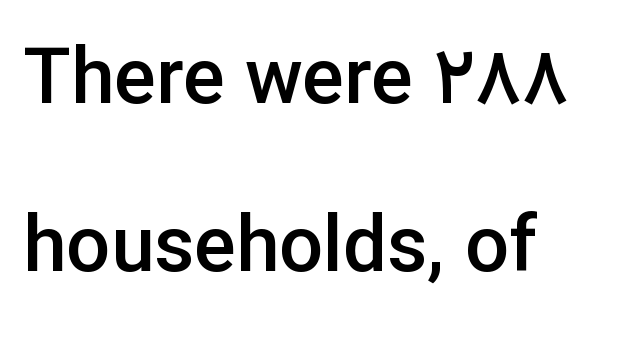
This is sans-serif lettering, the kind often seen on screens and signage. Nope, not italic — everything's standing straight. This rendering leaves character spacing at its baseline value. These lines are rendered in a variable-pitch font. Left-aligned paragraph, ragged on the right.
